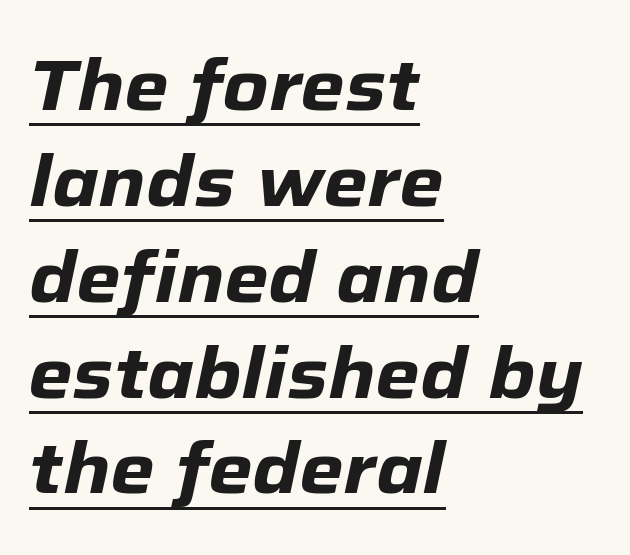
{"italic": "yes", "lean": "right", "slant_degrees": 12, "bold": "yes", "weight": "heavy", "width": "normal", "stroke_contrast": "low", "x_height": "medium", "monospaced": "no", "underline": "yes", "align": "left", "line_spacing": "normal", "line_spacing_ratio": 1.35, "letter_spacing": "normal", "letter_spacing_em": 0.0, "glyph_px": 71}
